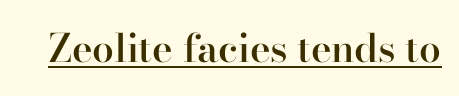
The type is set solid horizontally, with unmodified tracking. This rendering employs a face with finishing strokes, i.e., a serif. Check the space under the baseline: a stroke is drawn there. Italic? Not at all — the glyphs are vertical.
